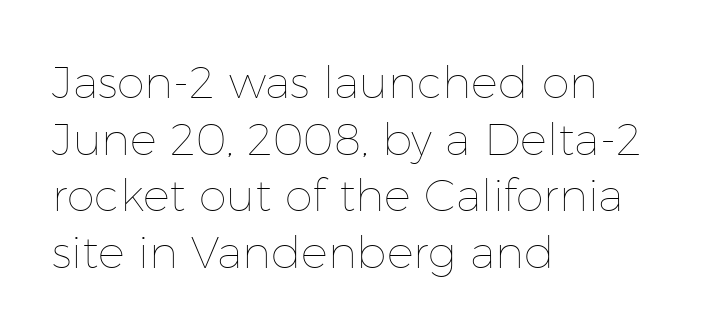
{"italic": "no", "bold": "no", "weight": "thin", "width": "normal", "stroke_contrast": "low", "x_height": "medium", "monospaced": "no", "underline": "no", "align": "left", "line_spacing": "normal", "line_spacing_ratio": 1.26, "letter_spacing": "normal", "letter_spacing_em": 0.0, "glyph_px": 45}
